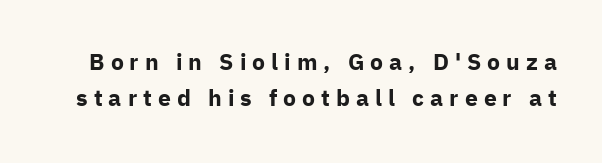
Posture: straight, roman, zero tilt. You could only call the tracking loose — the letters float apart. Baseline-to-baseline distance is the conventional proportion of letter height. Letters rest on an invisible, unmarked baseline. The letters are bold, with thick, heavy strokes.
